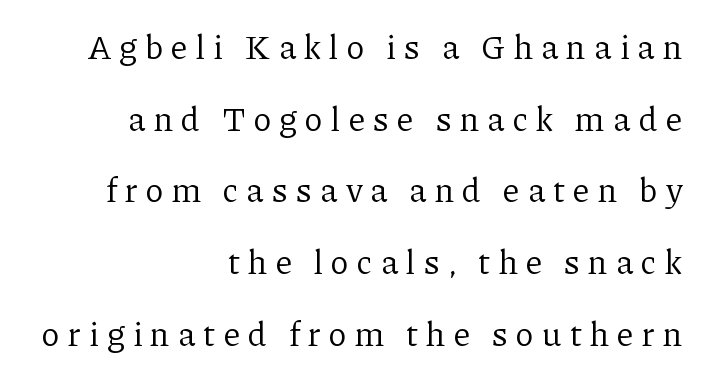
The image shows 34 px regular-weight serif type, upright; set right-aligned, loose line spacing (2.11x), unusually wide letter spacing (+0.24 em), not underlined; low stroke contrast and a medium x-height.
